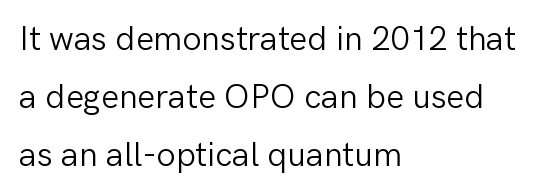
If you measured baseline to baseline, you'd find a middling distance. The face used here is a sans, in the tradition of grotesques and geometrics. The letters advance in unequal steps, a hallmark of proportional type. The lettering holds an erect, upright posture throughout. The foot of each line stays bare and open.
